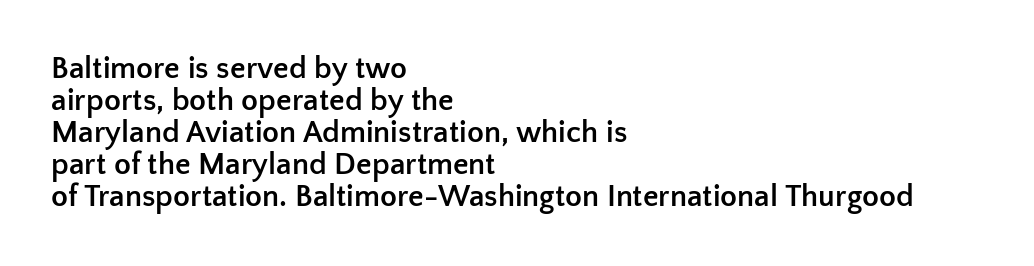
The glyphs in this specimen are sans serif. Notice how the passage keeps a crisp vertical edge on the left only. The lines are packed closely together with very little leading. Only glyphs here, with clear space below each row.
